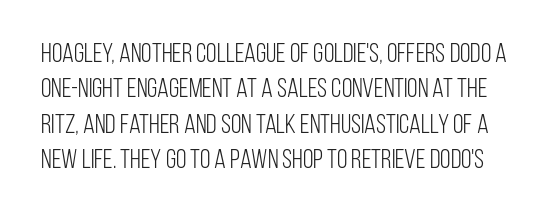
Q: Is the text bold? A: No.
Q: Is the text italic (slanted)? A: No, it is upright.
Q: Is the text underlined? A: No.
Q: Is the spacing between letters normal or unusually wide? A: Normal.
Q: Is the spacing between lines tight, normal or loose? A: Normal.
